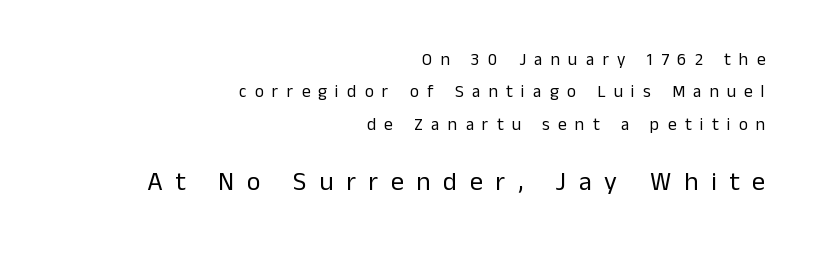
{"italic": "no", "bold": "no", "underline": "no", "align": "right", "line_spacing": "loose", "line_spacing_ratio": 1.91, "letter_spacing": "wide", "letter_spacing_em": 0.49, "larger_block": "second", "size_ratio": 1.53, "glyph_px": 26}
